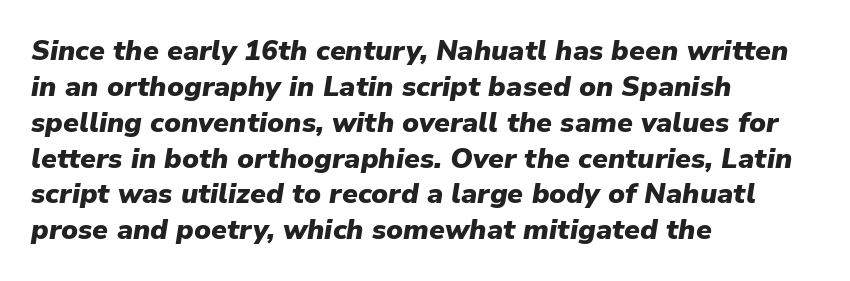
The image shows 28 px heavy type, italic (leaning right); set left-aligned, normal line spacing (1.28x), normal letter spacing, not underlined; low stroke contrast and a medium x-height.
